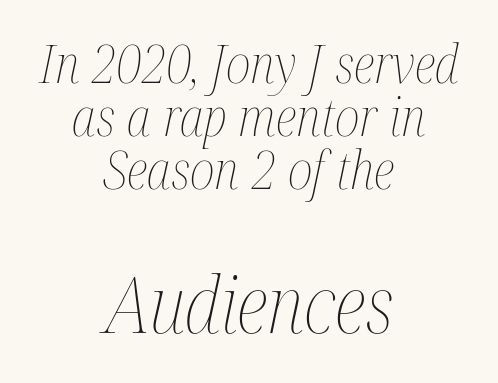
Q: Is the text bold? A: No.
Q: Is the text italic (slanted)? A: Yes, it leans right by about 12 degrees.
Q: Is the text underlined? A: No.
Q: How is the paragraph aligned? A: Centered.
Q: Is the spacing between letters normal or unusually wide? A: Normal.
Q: Is the spacing between lines tight, normal or loose? A: Tight.
Q: Which block of text is set in a larger size, the first (top) or the second (bottom)? A: The second (bottom) one.
Q: Width (condensed, normal, or wide)? A: Condensed.
Q: Stroke contrast? A: Medium.
Q: x-height? A: Medium.
Q: Monospaced? A: No.
